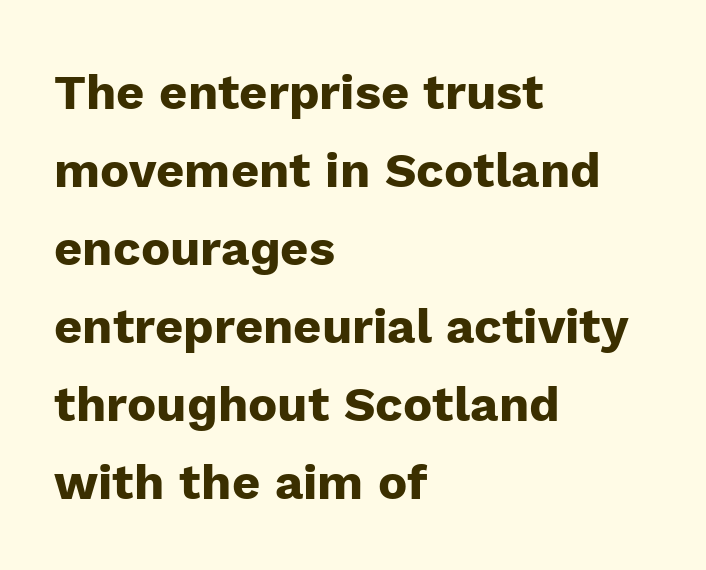
Q: Is the text bold? A: Yes.
Q: Is the text italic (slanted)? A: No, it is upright.
Q: Is the typeface a serif or a sans-serif typeface? A: Sans-serif.
Q: Is the text underlined? A: No.
Q: How is the paragraph aligned? A: Left-aligned.
Q: Is the spacing between letters normal or unusually wide? A: Normal.
Q: Is the spacing between lines tight, normal or loose? A: Normal.
Q: Width (condensed, normal, or wide)? A: Normal.
Q: Stroke contrast? A: Low.
Q: x-height? A: Medium.
Q: Monospaced? A: No.
